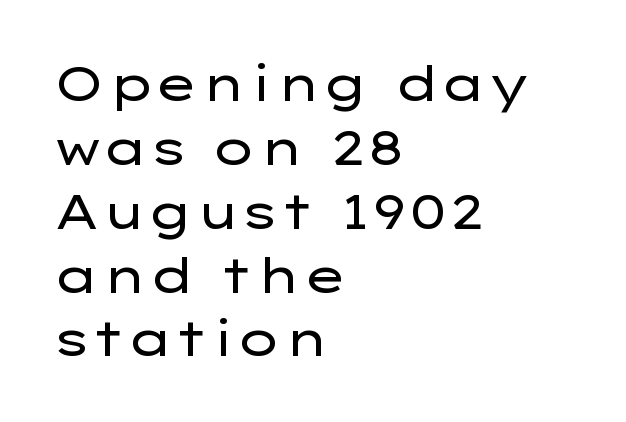
The image shows 48 px regular-weight, wide sans-serif type, upright; set left-aligned, normal line spacing (1.33x), normal letter spacing, not underlined; low stroke contrast and a medium x-height.
